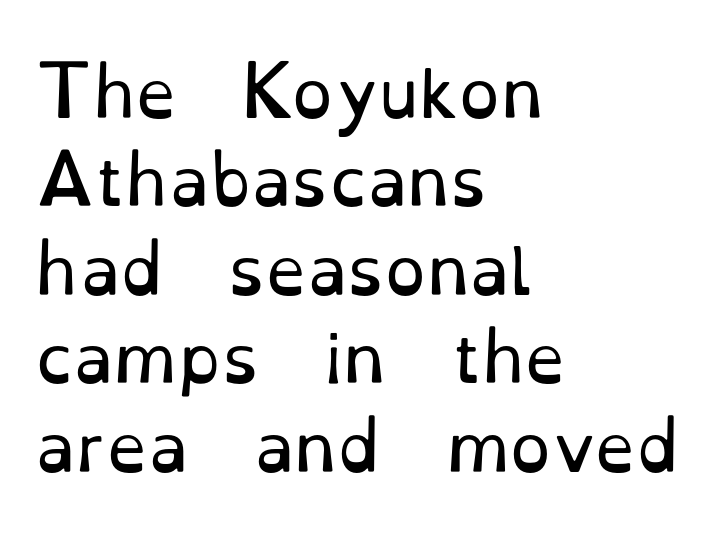
The image shows 66 px regular-weight type, upright; set left-aligned, normal line spacing (1.34x), normal letter spacing, not underlined; low stroke contrast and a small x-height.
